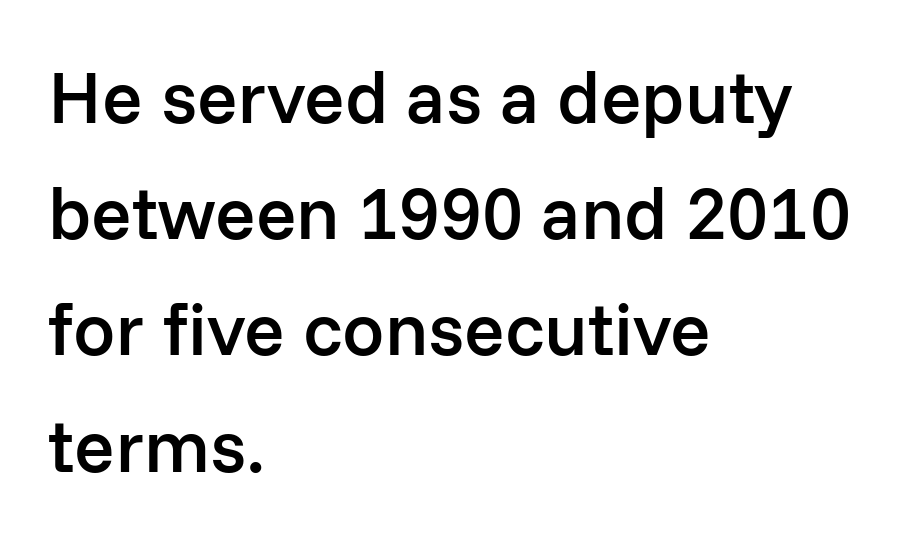
The image shows 75 px semibold sans-serif type, upright; set left-aligned, normal line spacing (1.55x), normal letter spacing, not underlined; low stroke contrast and a medium x-height.
